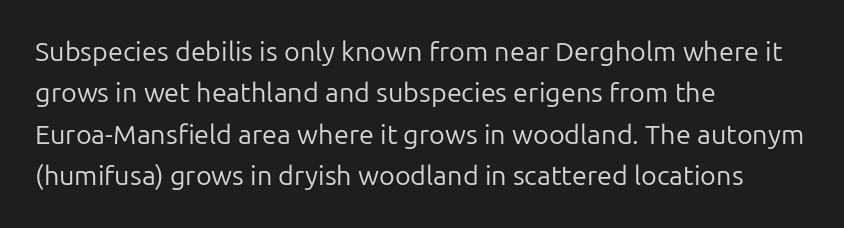
{"italic": "no", "bold": "no", "underline": "no", "align": "left", "line_spacing": "normal", "line_spacing_ratio": 1.53, "letter_spacing": "normal", "letter_spacing_em": 0.0, "glyph_px": 27}
